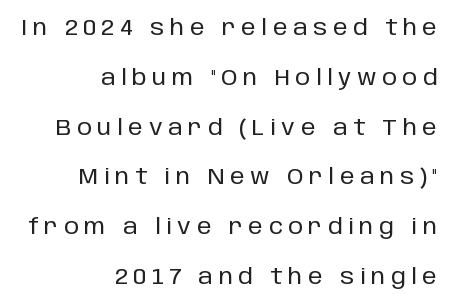
The image shows 21 px text type, upright; set right-aligned, loose line spacing (2.37x), unusually wide letter spacing (+0.27 em), not underlined.
